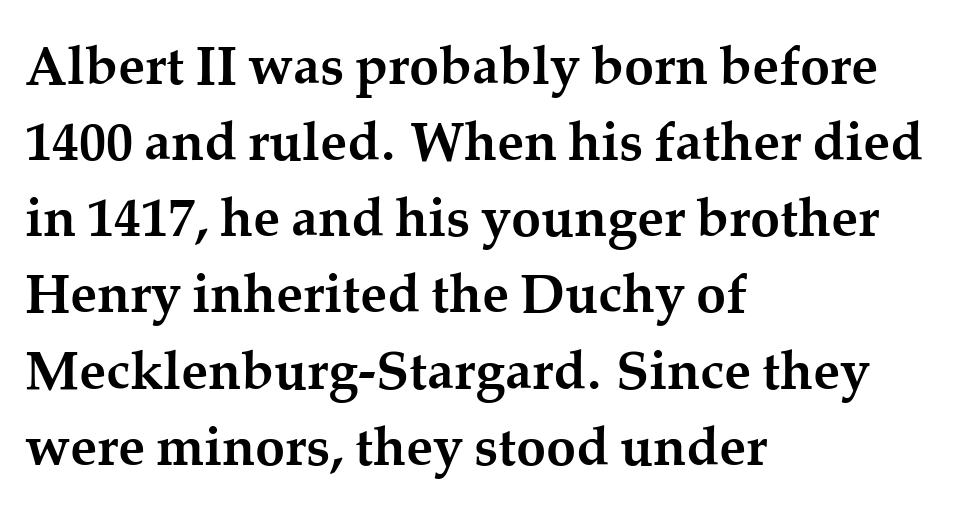
Each word holds together tightly as a unit, with standard inter-letter gaps. A dark, heavy texture on the line: the type is bold. Here the designer chose a conventional face with non-uniform glyph widths. Old-style or modern, the face here clearly has serifs.
